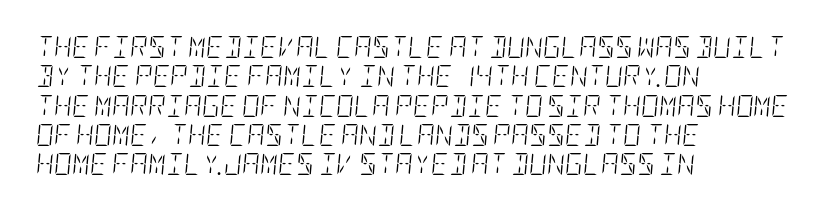
Q: Is the text bold? A: No.
Q: Is the text italic (slanted)? A: Yes, it leans right by about 5 degrees.
Q: Is the text underlined? A: No.
Q: How is the paragraph aligned? A: Left-aligned.
Q: Is the spacing between letters normal or unusually wide? A: Normal.
Q: Is the spacing between lines tight, normal or loose? A: Normal.
